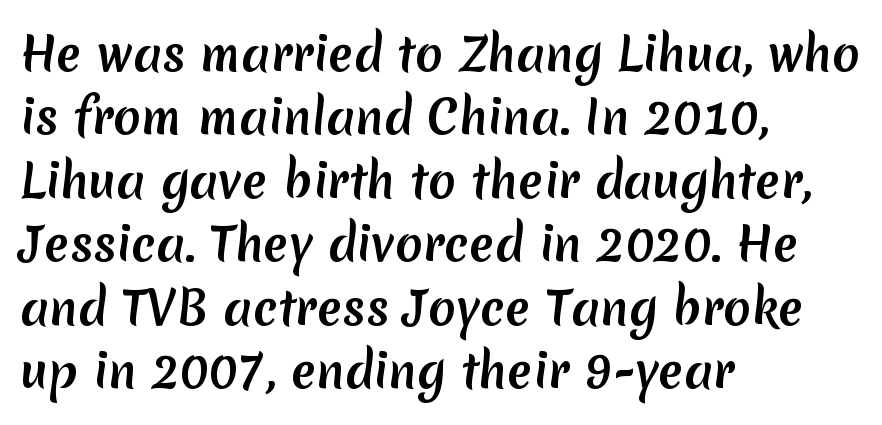
Is this a fixed-width face? No — the glyphs have proportional, varying widths. The zone under the glyphs is completely vacant. How are the letters spaced? Ordinarily, with no added tracking. This sample keeps an unexceptional amount of space between lines.
